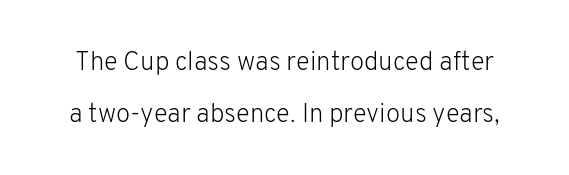
Q: Is the text bold? A: No.
Q: Is the text italic (slanted)? A: No, it is upright.
Q: Is the text underlined? A: No.
Q: Is the spacing between letters normal or unusually wide? A: Normal.
Q: Is the spacing between lines tight, normal or loose? A: Loose.
